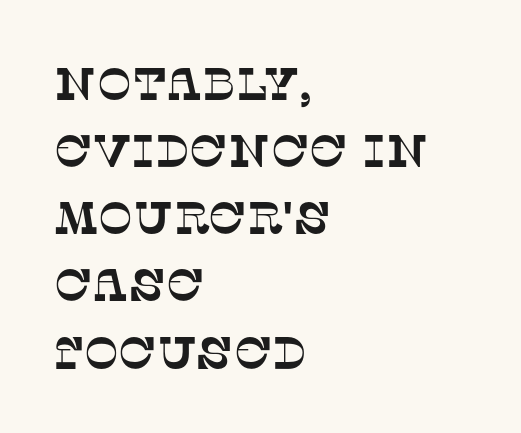
Q: Is the typeface a serif or a sans-serif typeface? A: Serif.
Q: Is the text underlined? A: No.
Q: How is the paragraph aligned? A: Left-aligned.
Q: Is the spacing between letters normal or unusually wide? A: Normal.
Q: Is the spacing between lines tight, normal or loose? A: Normal.
Q: Width (condensed, normal, or wide)? A: Normal.
Q: Stroke contrast? A: Low.
Q: x-height? A: Large.
Q: Monospaced? A: No.
